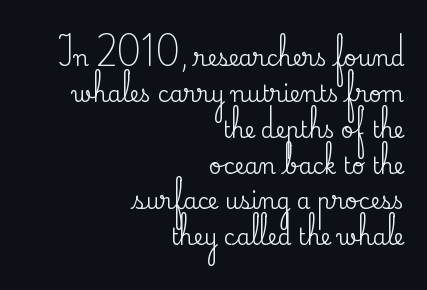
{"italic": "no", "underline": "no", "align": "right", "line_spacing": "normal", "line_spacing_ratio": 1.63, "letter_spacing": "normal", "letter_spacing_em": 0.0, "glyph_px": 22}
